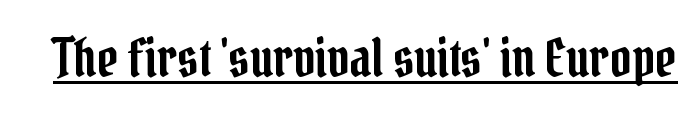
Q: Is the text italic (slanted)? A: No, it is upright.
Q: Is the typeface a serif or a sans-serif typeface? A: Serif.
Q: Is the text underlined? A: Yes.
Q: Is the spacing between letters normal or unusually wide? A: Normal.
Q: Width (condensed, normal, or wide)? A: Condensed.
Q: Stroke contrast? A: Low.
Q: x-height? A: Medium.
Q: Monospaced? A: No.
